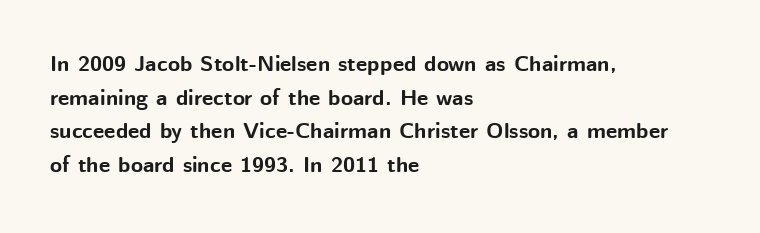
{"italic": "no", "bold": "yes", "underline": "no", "align": "left", "line_spacing": "normal", "line_spacing_ratio": 1.53, "letter_spacing": "normal", "letter_spacing_em": 0.0, "glyph_px": 22}
